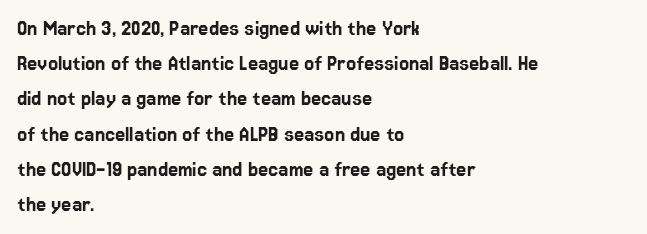
Q: Is the text italic (slanted)? A: No, it is upright.
Q: Is the text underlined? A: No.
Q: How is the paragraph aligned? A: Left-aligned.
Q: Is the spacing between letters normal or unusually wide? A: Normal.
Q: Is the spacing between lines tight, normal or loose? A: Normal.
